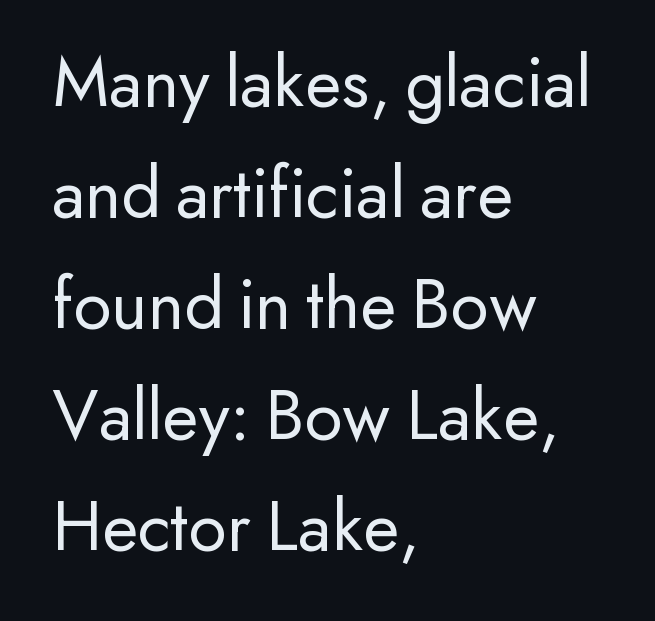
This is the regular roman posture of the typeface. The foot of each line stays bare and open. The typeface chosen for these lines omits serifs. The weight tops out at a normal text grade.
